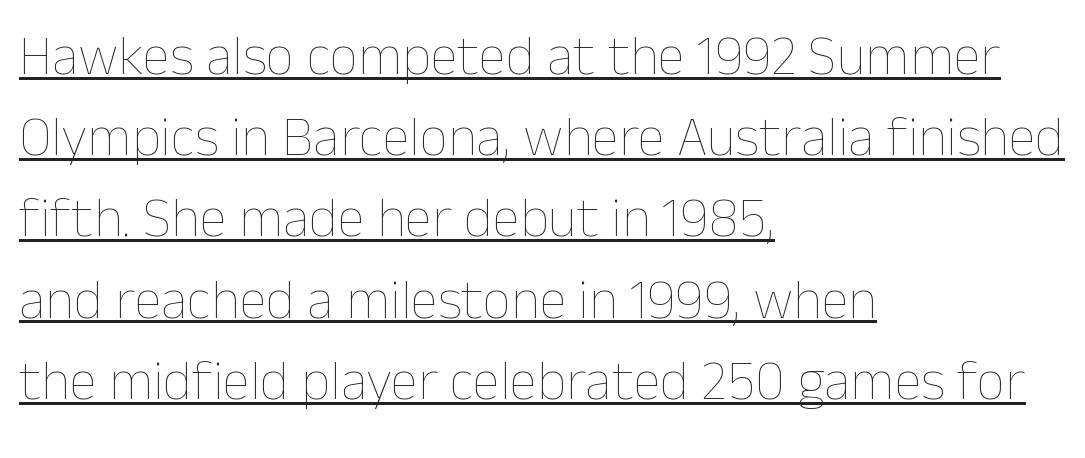
The image shows 56 px thin type, upright; set left-aligned, normal line spacing (1.45x), normal letter spacing, underlined; low stroke contrast and a medium x-height.
